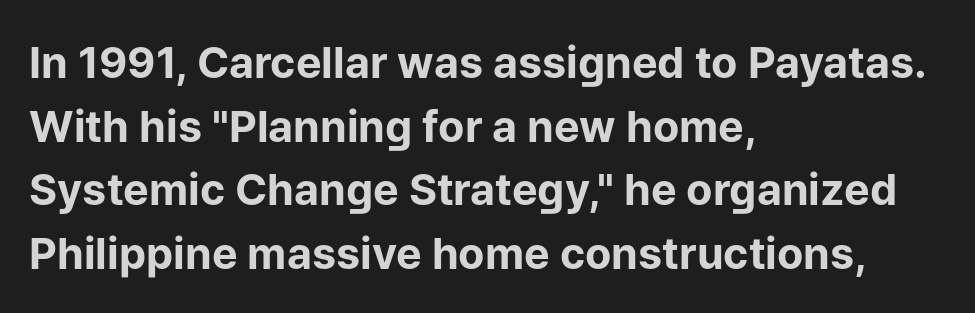
Q: Is the text bold? A: Yes.
Q: Is the text italic (slanted)? A: No, it is upright.
Q: Is the typeface a serif or a sans-serif typeface? A: Sans-serif.
Q: Is the text underlined? A: No.
Q: How is the paragraph aligned? A: Left-aligned.
Q: Is the spacing between letters normal or unusually wide? A: Normal.
Q: Is the spacing between lines tight, normal or loose? A: Normal.
Q: Width (condensed, normal, or wide)? A: Normal.
Q: Stroke contrast? A: Low.
Q: x-height? A: Medium.
Q: Monospaced? A: No.
